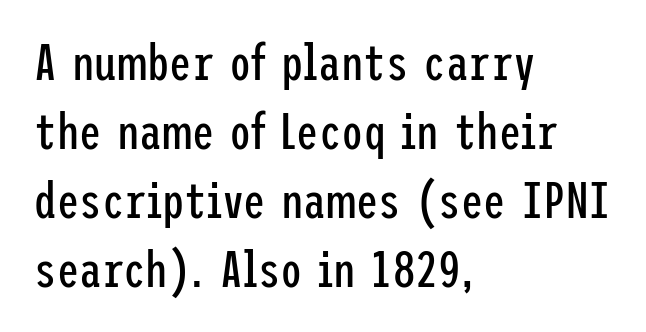
{"serif": "no", "italic": "no", "bold": "no", "weight": "regular", "width": "condensed", "stroke_contrast": "low", "x_height": "medium", "underline": "no", "align": "left", "line_spacing": "normal", "line_spacing_ratio": 1.38, "letter_spacing": "normal", "letter_spacing_em": 0.0, "glyph_px": 50}
